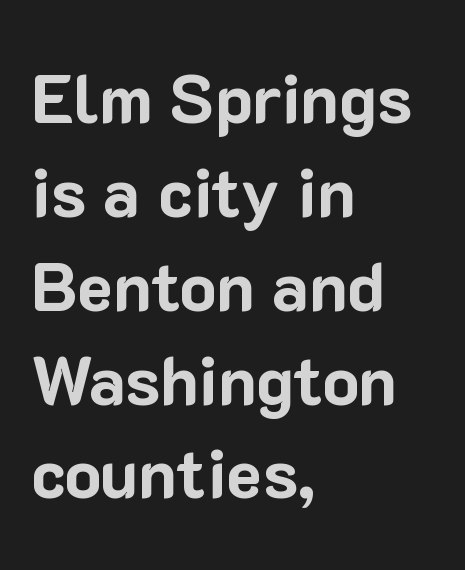
{"serif": "no", "italic": "no", "bold": "yes", "weight": "bold", "width": "normal", "stroke_contrast": "low", "x_height": "medium", "monospaced": "no", "underline": "no", "align": "left", "line_spacing": "normal", "line_spacing_ratio": 1.38, "letter_spacing": "normal", "letter_spacing_em": 0.0, "glyph_px": 68}
